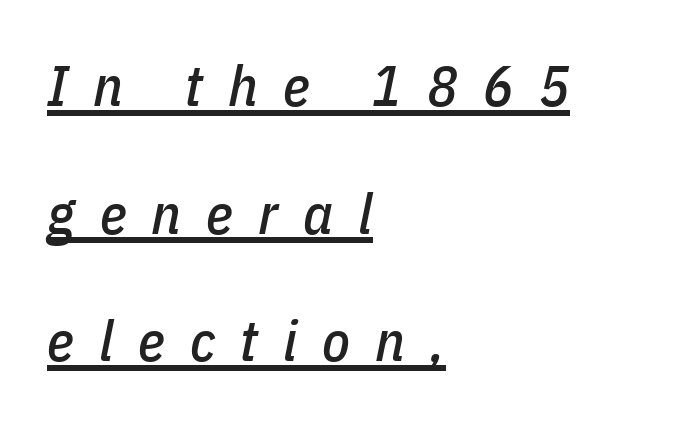
Q: Is the text italic (slanted)? A: Yes, it leans right by about 11 degrees.
Q: Is the text underlined? A: Yes.
Q: How is the paragraph aligned? A: Left-aligned.
Q: Is the spacing between letters normal or unusually wide? A: Unusually wide.
Q: Is the spacing between lines tight, normal or loose? A: Loose.
Q: Width (condensed, normal, or wide)? A: Condensed.
Q: Stroke contrast? A: Low.
Q: x-height? A: Medium.
Q: Monospaced? A: No.
